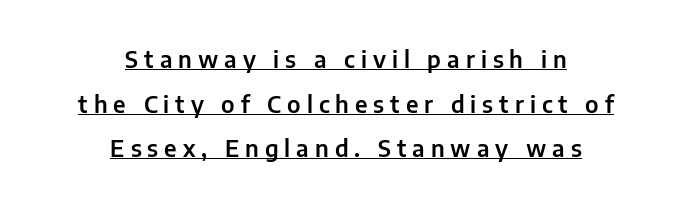
The image shows 23 px text type, upright; set centered, loose line spacing (1.94x), unusually wide letter spacing (+0.26 em), underlined.
